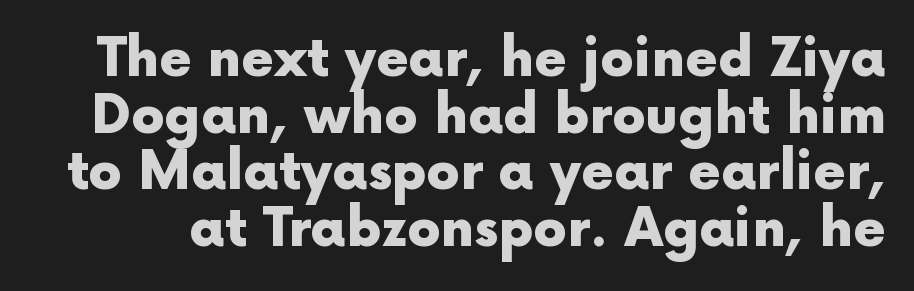
{"serif": "no", "italic": "no", "bold": "yes", "weight": "heavy", "width": "normal", "x_height": "medium", "monospaced": "no", "underline": "no", "line_spacing": "tight", "line_spacing_ratio": 1.07, "letter_spacing": "normal", "letter_spacing_em": 0.0, "glyph_px": 53}
